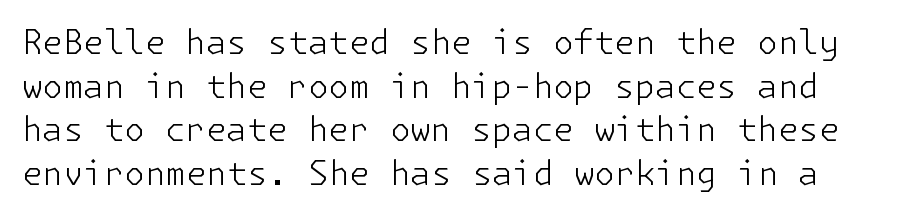
Is the stroke heavy? The answer is a plain regular-or-lighter. Letterform terminals end flat and unadorned throughout the passage. Students, note that the glyphs here touch the page at normal intervals. The axis of the letterforms is exactly vertical.
